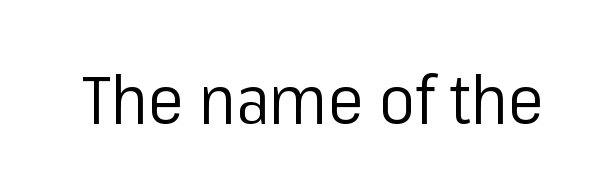
In terms of letterform style, serifs are entirely absent. You could call the tracking neutral — neither tight nor loose. The face looks like a standard text weight, possibly lighter. This sample uses an upright cut, with every glyph sitting square on the baseline. The string is rendered with underlining switched off. Note the varied advance widths — an 'i' is clearly narrower than an 'm'.
